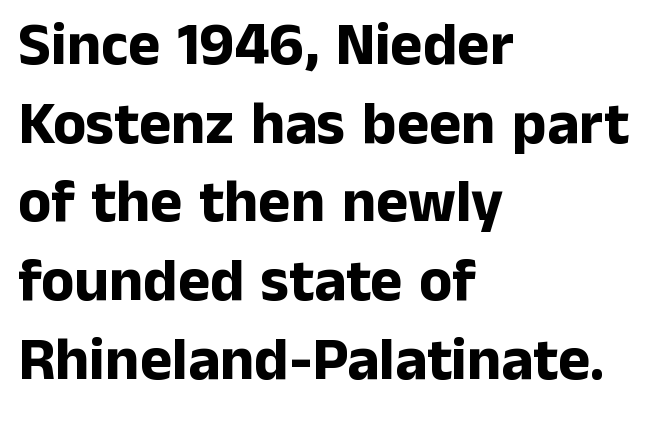
A typesetter would call this zero additional tracking. Successive baselines arrive at the customary interval. One-word summary of the alignment: left. Lines of text with bare space underneath.
